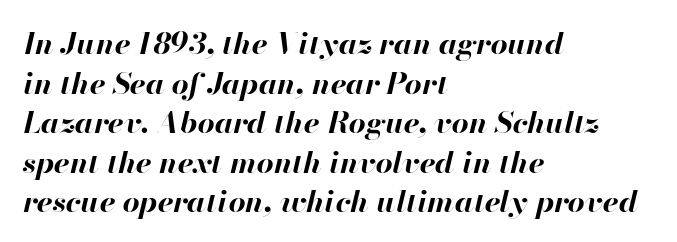
{"italic": "yes", "lean": "right", "slant_degrees": 13, "bold": "yes", "weight": "bold", "width": "normal", "stroke_contrast": "high", "x_height": "small", "monospaced": "no", "underline": "no", "align": "left", "line_spacing": "normal", "line_spacing_ratio": 1.32, "letter_spacing": "normal", "letter_spacing_em": 0.0, "glyph_px": 30}
